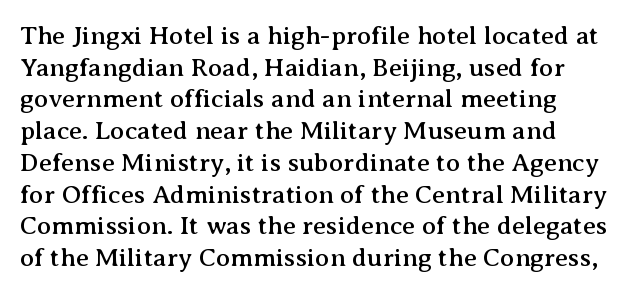
Q: Is the text italic (slanted)? A: No, it is upright.
Q: Is the text underlined? A: No.
Q: How is the paragraph aligned? A: Left-aligned.
Q: Is the spacing between letters normal or unusually wide? A: Normal.
